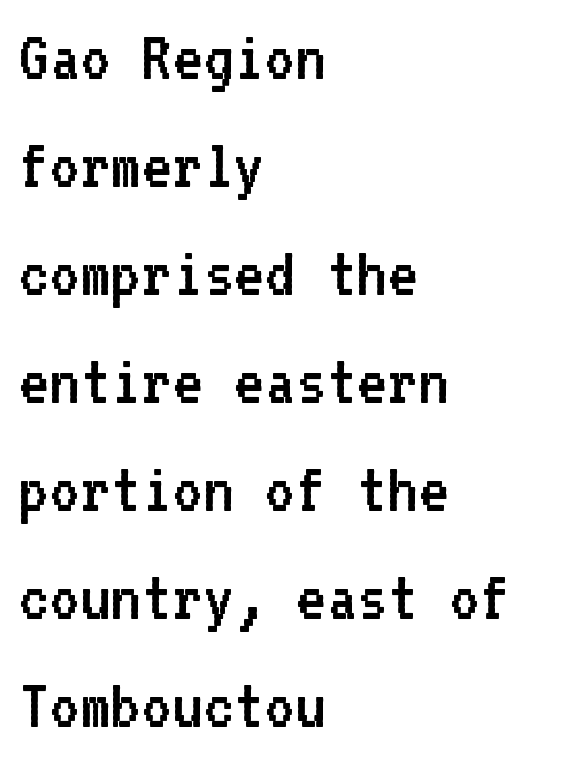
The image shows 74 px regular-weight sans-serif type, upright, monospaced; set left-aligned, normal line spacing (1.46x), normal letter spacing, not underlined; low stroke contrast and a medium x-height.
